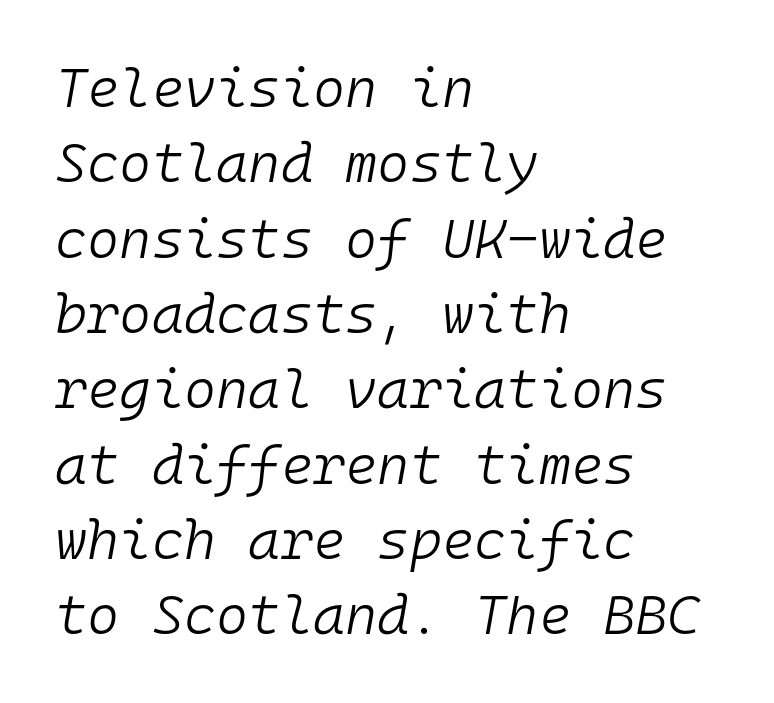
Q: Is the text bold? A: No.
Q: Is the text italic (slanted)? A: Yes, it leans right by about 10 degrees.
Q: Is the text underlined? A: No.
Q: How is the paragraph aligned? A: Left-aligned.
Q: Is the spacing between letters normal or unusually wide? A: Normal.
Q: Is the spacing between lines tight, normal or loose? A: Normal.
Q: Width (condensed, normal, or wide)? A: Normal.
Q: Stroke contrast? A: Low.
Q: x-height? A: Medium.
Q: Monospaced? A: Yes.
